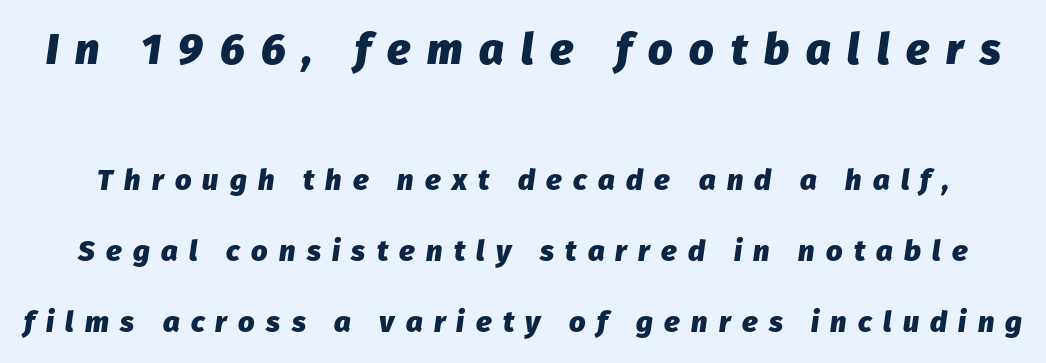
Q: Is the text bold? A: Yes.
Q: Is the text italic (slanted)? A: Yes, it leans right by about 8 degrees.
Q: Is the text underlined? A: No.
Q: Is the spacing between letters normal or unusually wide? A: Unusually wide.
Q: Is the spacing between lines tight, normal or loose? A: Loose.
Q: Which block of text is set in a larger size, the first (top) or the second (bottom)? A: The first (top) one.
Q: Width (condensed, normal, or wide)? A: Normal.
Q: Stroke contrast? A: Low.
Q: x-height? A: Medium.
Q: Monospaced? A: No.
